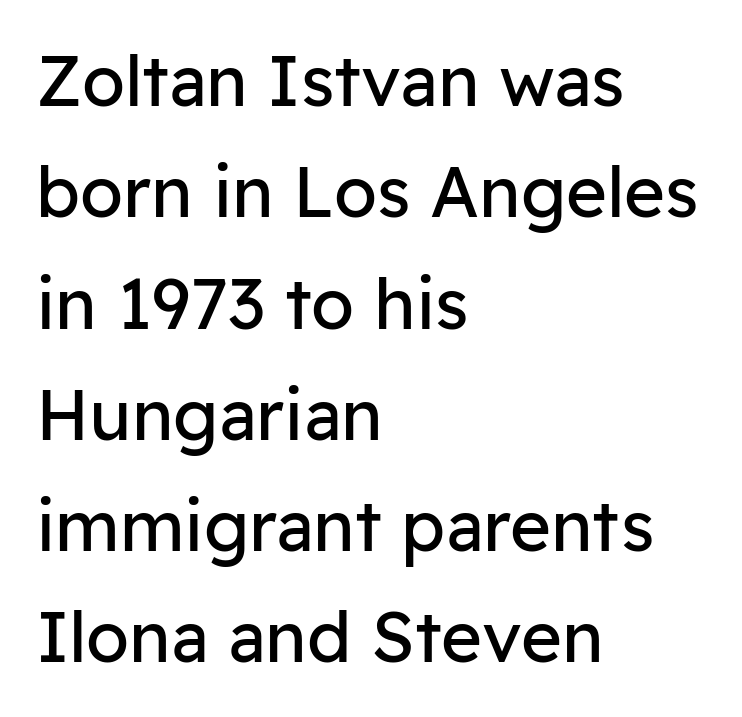
Q: Is the text bold? A: No.
Q: Is the text italic (slanted)? A: No, it is upright.
Q: Is the typeface a serif or a sans-serif typeface? A: Sans-serif.
Q: Is the text underlined? A: No.
Q: How is the paragraph aligned? A: Left-aligned.
Q: Is the spacing between letters normal or unusually wide? A: Normal.
Q: Is the spacing between lines tight, normal or loose? A: Normal.
Q: Width (condensed, normal, or wide)? A: Normal.
Q: Stroke contrast? A: Low.
Q: x-height? A: Medium.
Q: Monospaced? A: No.
